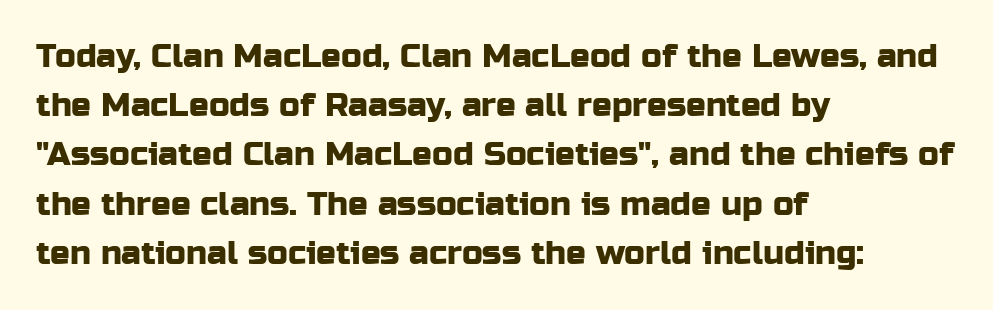
The image shows 33 px sans-serif type, upright; set left-aligned, normal line spacing (1.49x), normal letter spacing, not underlined; low stroke contrast and a medium x-height.
